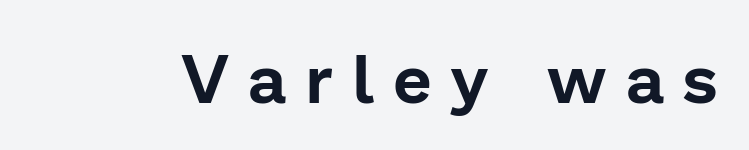
Short note: letters widely spaced. Each letter's strokes conclude bluntly, with no projecting serifs. The specimen reads as upright at a glance. Varying glyph widths throughout — classic text-font behaviour. Any mark beneath the type? The region is blank.
